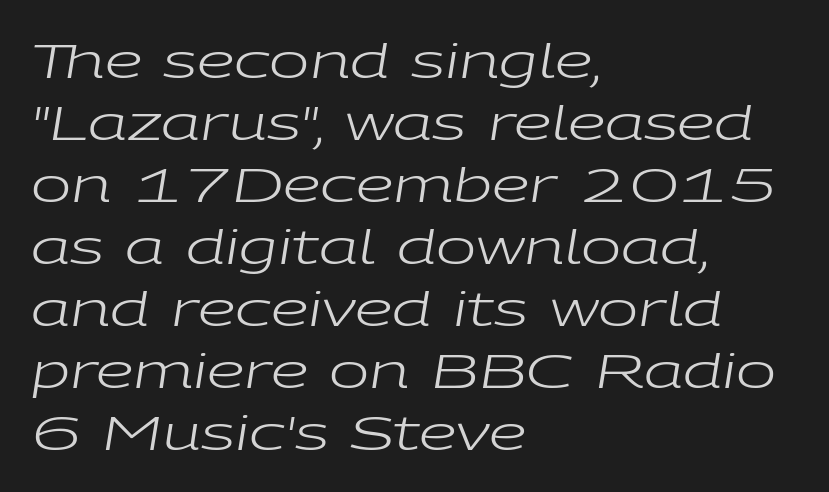
Character widths vary here, with narrow letters taking less room than wide ones. The string is rendered with underlining switched off. Layout note: lines flush left. Default kerning and tracking; the words read as compact shapes. No chunkiness to these letters — they're not bold.
